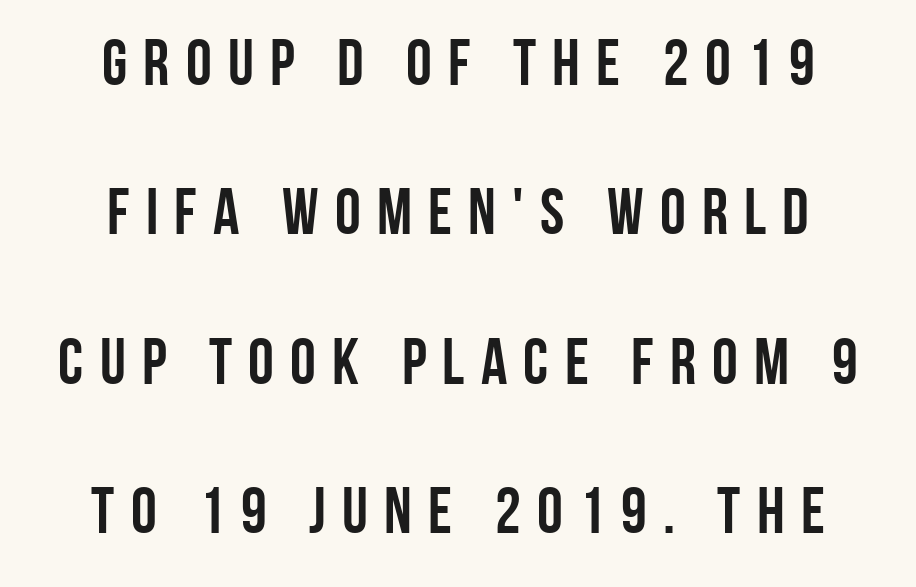
Q: Is the text bold? A: Yes.
Q: Is the text italic (slanted)? A: No, it is upright.
Q: Is the typeface a serif or a sans-serif typeface? A: Sans-serif.
Q: Is the text underlined? A: No.
Q: How is the paragraph aligned? A: Centered.
Q: Is the spacing between letters normal or unusually wide? A: Unusually wide.
Q: Is the spacing between lines tight, normal or loose? A: Loose.
Q: Width (condensed, normal, or wide)? A: Condensed.
Q: Stroke contrast? A: Low.
Q: x-height? A: Large.
Q: Monospaced? A: No.
